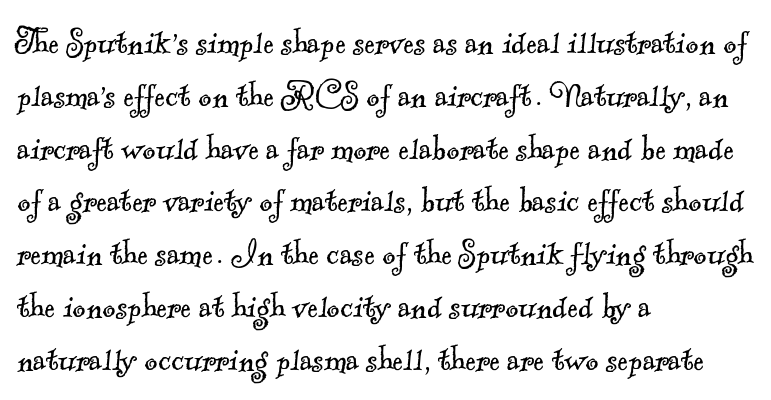
Q: Is the text bold? A: No.
Q: Is the typeface a serif or a sans-serif typeface? A: Serif.
Q: Is the text underlined? A: No.
Q: How is the paragraph aligned? A: Left-aligned.
Q: Is the spacing between letters normal or unusually wide? A: Normal.
Q: Is the spacing between lines tight, normal or loose? A: Normal.
Q: Width (condensed, normal, or wide)? A: Normal.
Q: x-height? A: Small.
Q: Monospaced? A: No.
